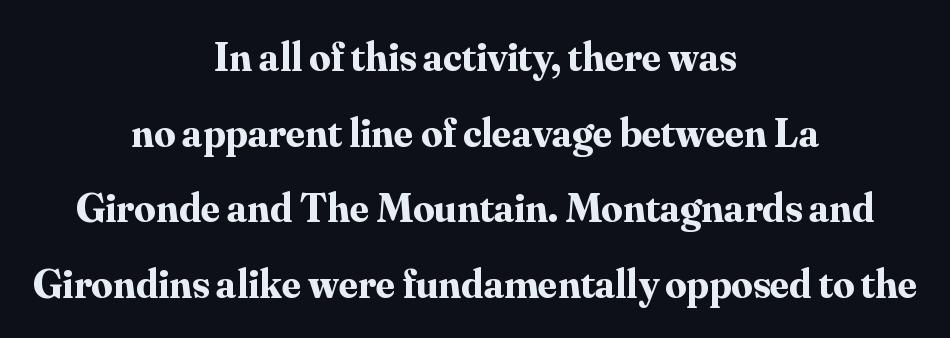
The image shows 42 px bold serif type, upright; set centered, line spacing 1.8x, normal letter spacing, not underlined; medium stroke contrast and a small x-height.
